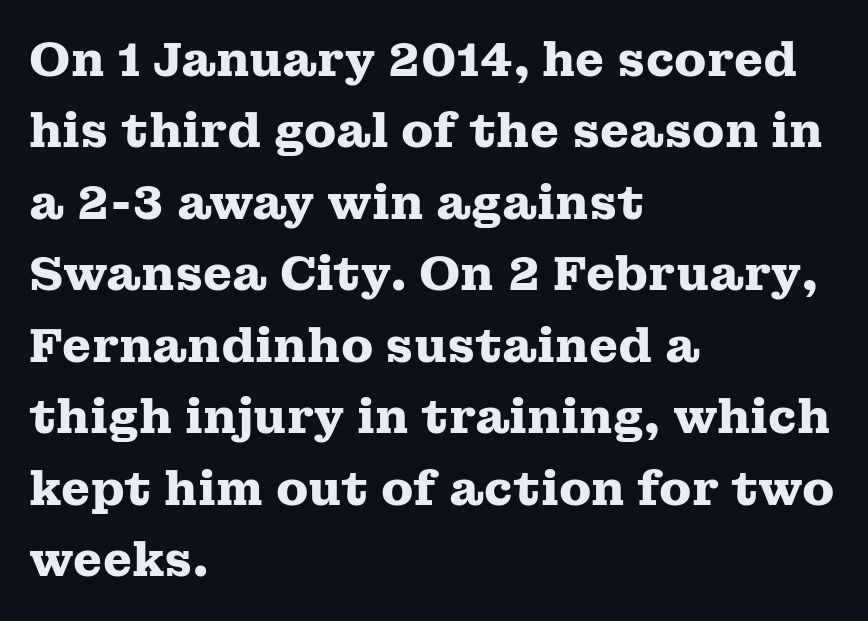
This sample uses a serif face. Caption: standard tracking, unaltered. Strokes here are thick enough to call this a true bold. The typesetter chose a ragged-right arrangement here.
